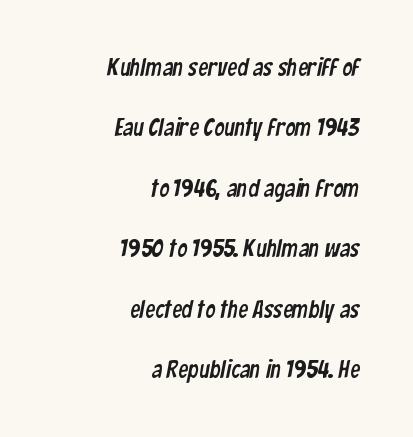
Q: Is the text underlined? A: No.
Q: How is the paragraph aligned? A: Right-aligned.
Q: Is the spacing between letters normal or unusually wide? A: Normal.
Q: Is the spacing between lines tight, normal or loose? A: Loose.
